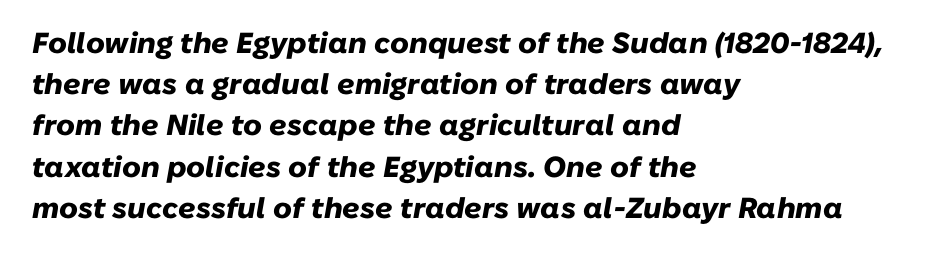
Q: Is the text bold? A: Yes.
Q: Is the text italic (slanted)? A: Yes, it leans right by about 10 degrees.
Q: Is the text underlined? A: No.
Q: How is the paragraph aligned? A: Left-aligned.
Q: Is the spacing between letters normal or unusually wide? A: Normal.
Q: Is the spacing between lines tight, normal or loose? A: Normal.
Q: Width (condensed, normal, or wide)? A: Normal.
Q: Stroke contrast? A: Low.
Q: x-height? A: Medium.
Q: Monospaced? A: No.
